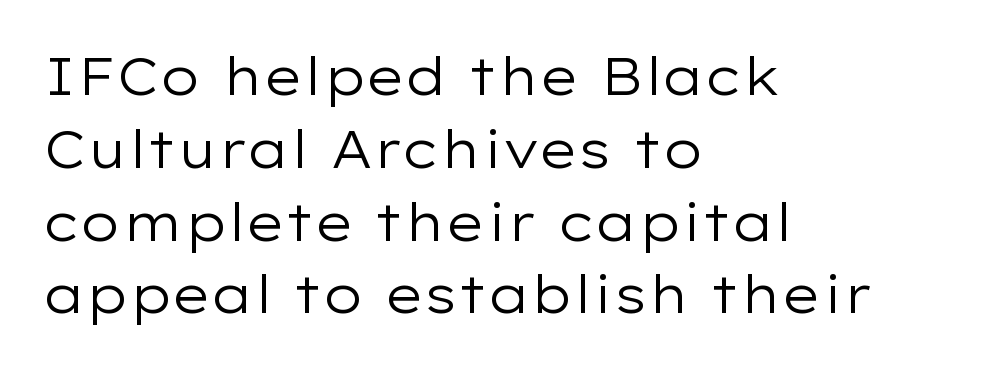
The space between consecutive lines is moderate. The gap between lines stays unmarked. The lettering stays uniformly vertical, giving the passage a roman look. The line texture is even and compact thanks to regular tracking. The characters are drawn with everyday or finer stroke widths.
